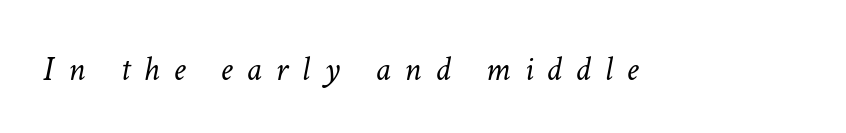
Proportional: the letters do not fall into vertical columns. The typeface has the unassuming heft of standard copy or less. There's an unmistakable incline to the writing here. Glyph-to-glyph distance is far greater than everyday printed text. The specimen omits any rule beneath the text block's lines.
